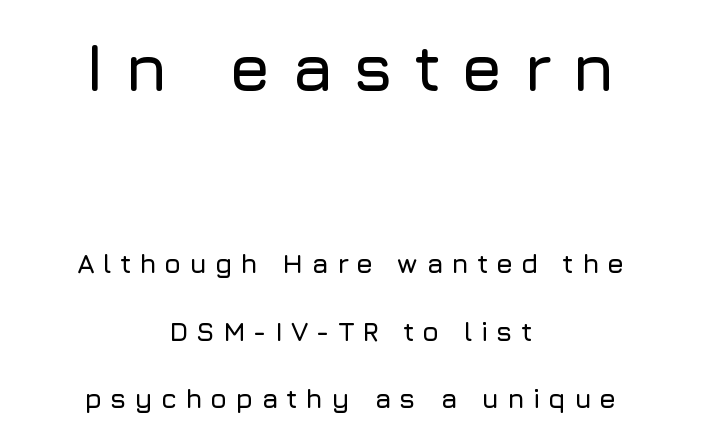
Q: Is the text italic (slanted)? A: No, it is upright.
Q: Is the typeface a serif or a sans-serif typeface? A: Sans-serif.
Q: Is the text underlined? A: No.
Q: How is the paragraph aligned? A: Centered.
Q: Is the spacing between letters normal or unusually wide? A: Unusually wide.
Q: Is the spacing between lines tight, normal or loose? A: Loose.
Q: Which block of text is set in a larger size, the first (top) or the second (bottom)? A: The first (top) one.
Q: Width (condensed, normal, or wide)? A: Normal.
Q: Stroke contrast? A: Low.
Q: x-height? A: Medium.
Q: Monospaced? A: No.
